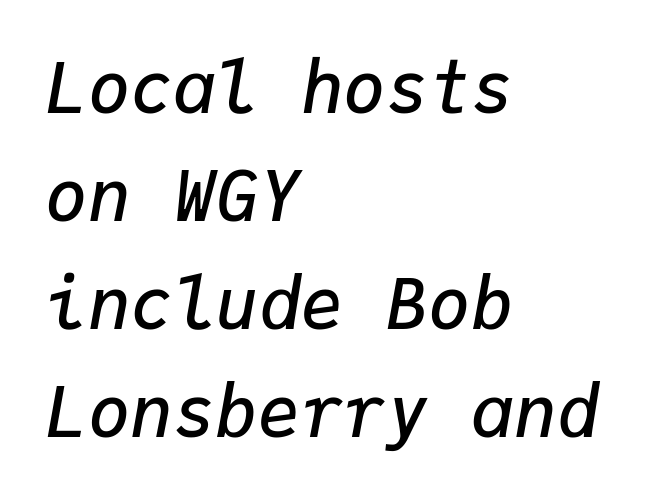
Firm but not heavy-handed strokes: this text is semibold. Descenders hang freely into open space. Honestly, the letter spacing is just normal — you wouldn't notice it. Notice how the passage keeps a crisp vertical edge on the left only. Spacing verdict: monospaced, one width for all characters. Normally led — the rows are evenly, conventionally spaced.
